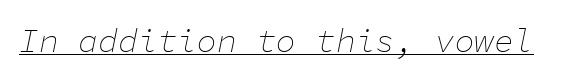
The image shows 33 px thin type, italic (leaning right), monospaced; set normal letter spacing, underlined; low stroke contrast and a medium x-height.
